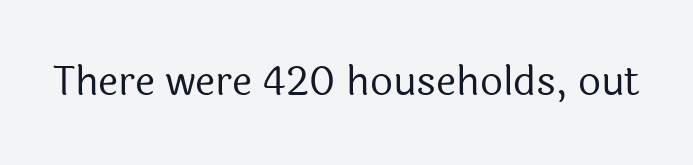
The image shows 40 px regular-weight sans-serif type, upright; set normal letter spacing, not underlined; a medium x-height.
